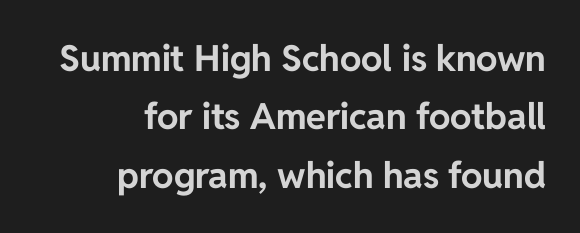
{"serif": "no", "italic": "no", "bold": "yes", "weight": "bold", "width": "normal", "stroke_contrast": "low", "x_height": "medium", "monospaced": "no", "underline": "no", "align": "right", "line_spacing": "normal", "line_spacing_ratio": 1.62, "letter_spacing": "normal", "letter_spacing_em": 0.0, "glyph_px": 36}
